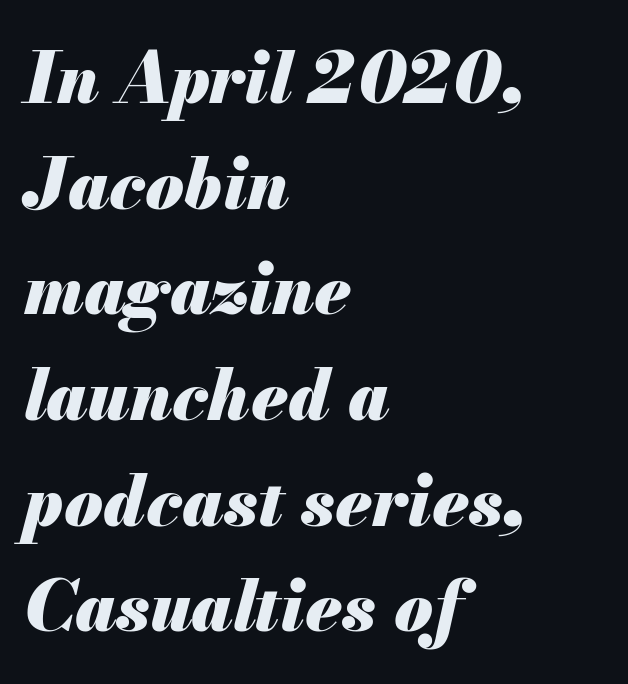
{"italic": "yes", "lean": "right", "slant_degrees": 13, "bold": "yes", "weight": "heavy", "width": "normal", "stroke_contrast": "medium", "x_height": "small", "monospaced": "no", "underline": "no", "align": "left", "line_spacing": "normal", "line_spacing_ratio": 1.51, "letter_spacing": "normal", "letter_spacing_em": 0.0, "glyph_px": 70}
